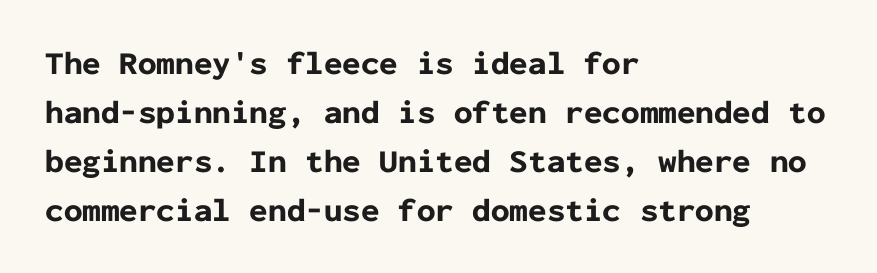
The image shows 33 px bold sans-serif type, upright, monospaced; set left-aligned, normal line spacing (1.48x), normal letter spacing, not underlined; low stroke contrast and a medium x-height.
